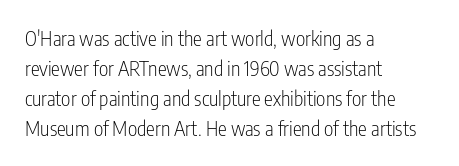
The face looks like a standard text weight, possibly lighter. A normal amount of white space separates one row of letters from the next. Line beginnings align vertically; line endings do not. The horizontal fit of the characters is conventional and even. The passage shown is not underscored anywhere.
